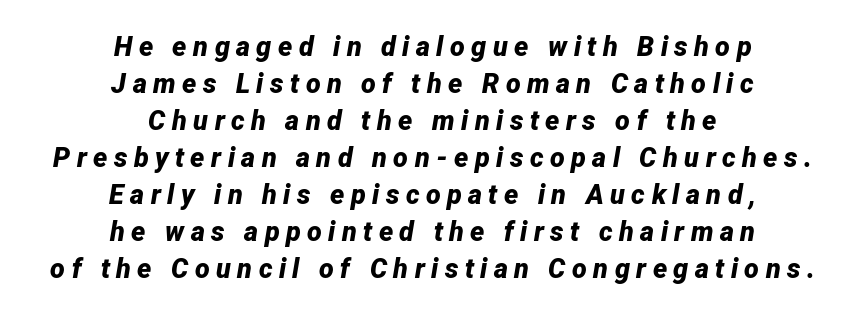
{"italic": "yes", "lean": "right", "slant_degrees": 12, "bold": "yes", "underline": "no", "align": "center", "line_spacing": "normal", "line_spacing_ratio": 1.37, "letter_spacing": "wide", "letter_spacing_em": 0.24, "glyph_px": 27}
